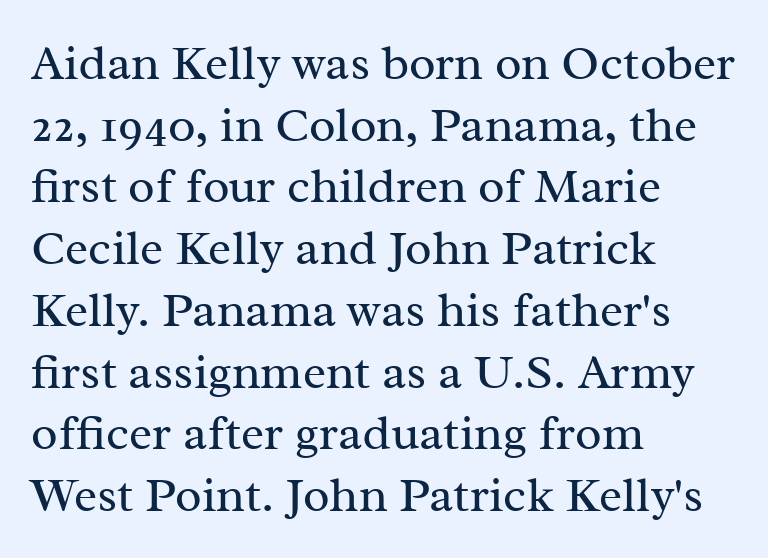
The image shows 49 px regular-weight serif type, upright; set left-aligned, normal line spacing (1.26x), normal letter spacing, not underlined; medium stroke contrast and a medium x-height.
